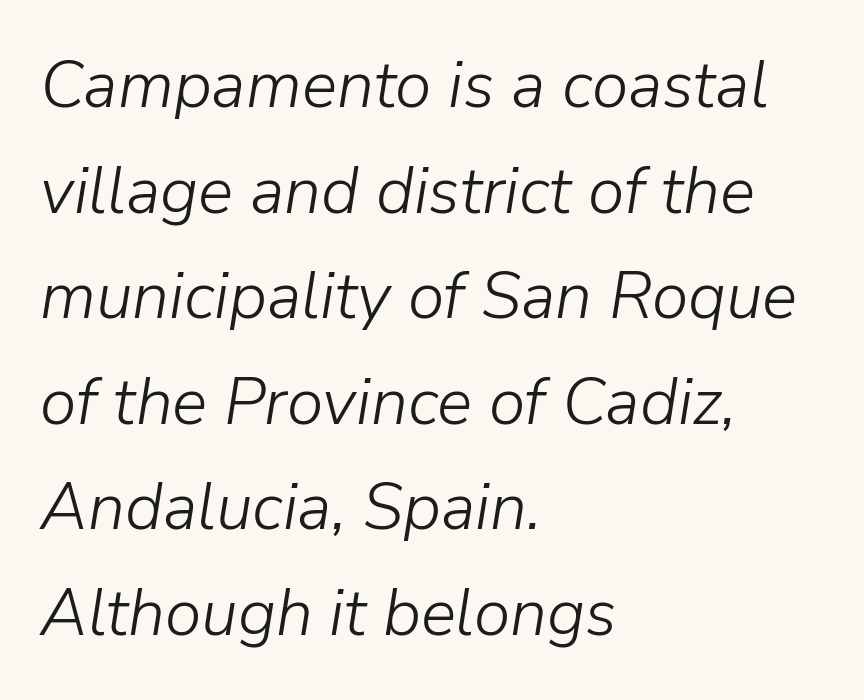
Characters are canted at an angle relative to the baseline's perpendicular. The paragraph has a hard left edge and a soft right edge. Default kerning and tracking; the words read as compact shapes. Do the characters align in a grid? No, the font is proportional. Regarding leading, the lines here are spaced in the standard way. Descenders hang freely into open space.
